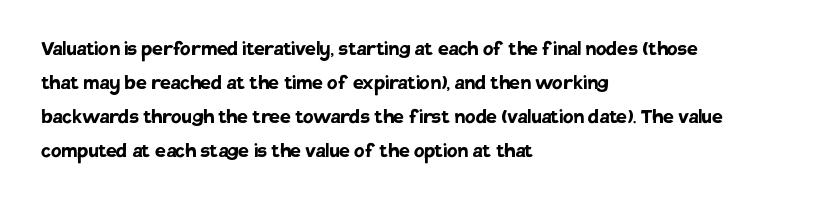
The image shows 24 px bold type, upright; set left-aligned, normal line spacing (1.41x), normal letter spacing, not underlined.
